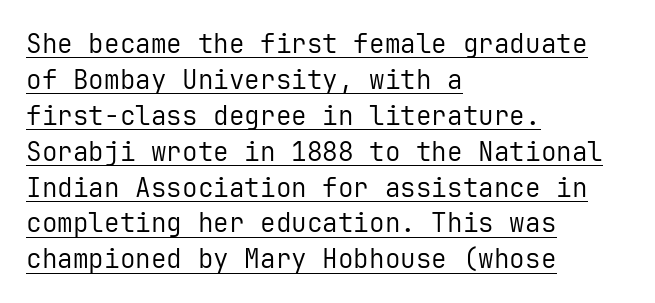
The image shows 26 px text type, upright; set left-aligned, normal line spacing (1.38x), normal letter spacing, underlined.
